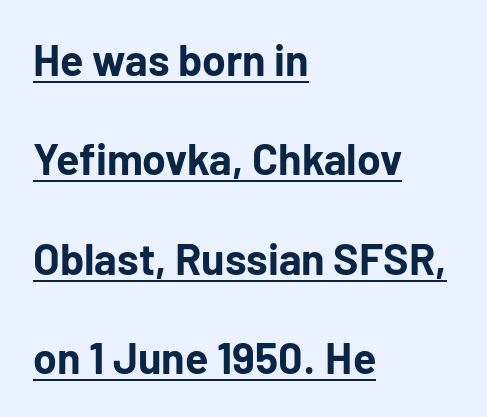
The image shows 43 px bold sans-serif type, upright; set left-aligned, loose line spacing (2.31x), normal letter spacing, underlined; low stroke contrast and a medium x-height.
